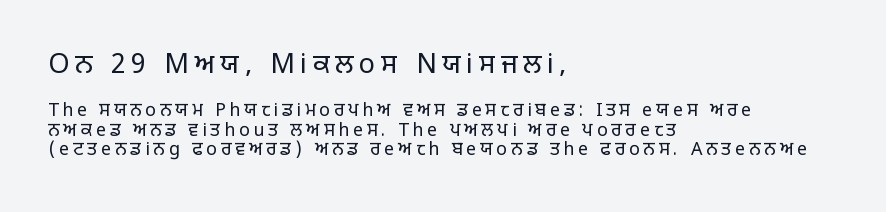
{"italic": "no", "bold": "no", "underline": "no", "align": "left", "line_spacing": "tight", "line_spacing_ratio": 1.09, "letter_spacing": "wide", "letter_spacing_em": 0.21, "larger_block": "first", "size_ratio": 1.5, "glyph_px": 27}
